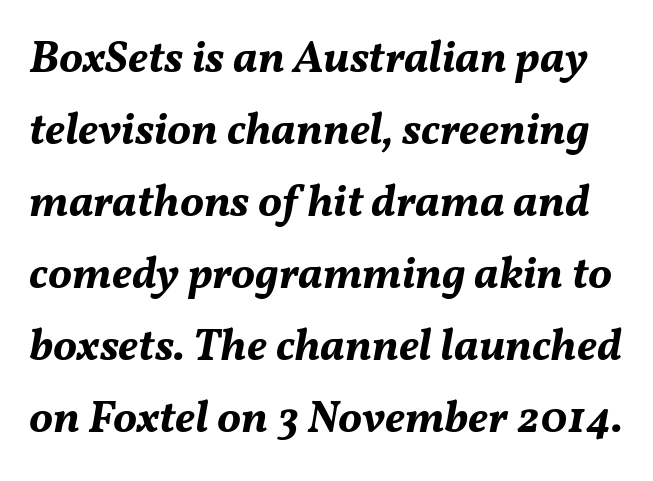
Regular leading. Heft: maximum for text — a bold. Nobody touched the tracking dial on this one. The letters advance in unequal steps, a hallmark of proportional type.
